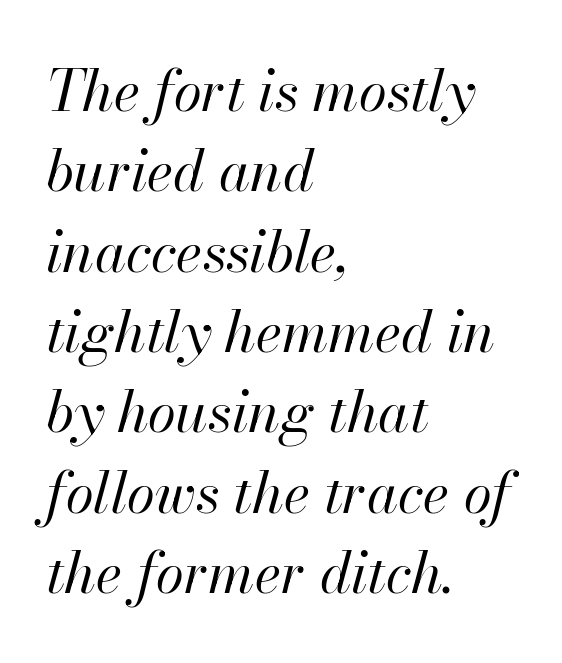
Caption: multi-line text, flush left, ragged right. A typesetter would call this leading conventional body-copy spacing. There's an unmistakable incline to the writing here. Caption: face not bold, strokes unweighted. No word sits above an underline.
